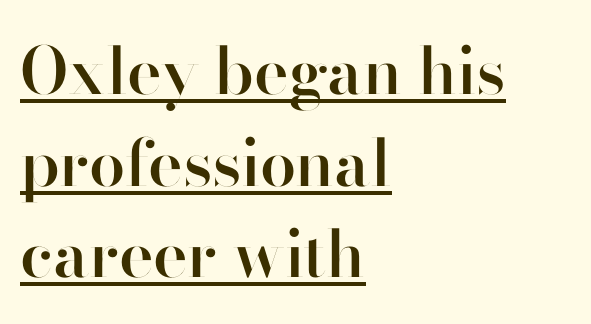
{"serif": "no", "italic": "no", "bold": "semi", "weight": "semibold", "width": "normal", "stroke_contrast": "high", "x_height": "small", "monospaced": "no", "underline": "yes", "align": "left", "line_spacing": "normal", "line_spacing_ratio": 1.41, "letter_spacing": "normal", "letter_spacing_em": 0.0, "glyph_px": 65}
